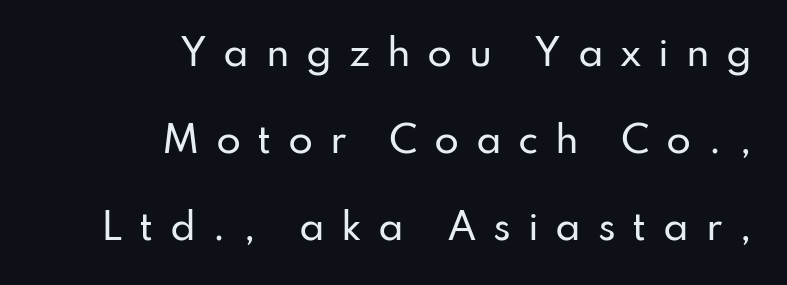
The image shows 36 px sans-serif type, upright; set right-aligned, loose line spacing (2.41x), unusually wide letter spacing (+0.46 em), not underlined; low stroke contrast and a small x-height.
